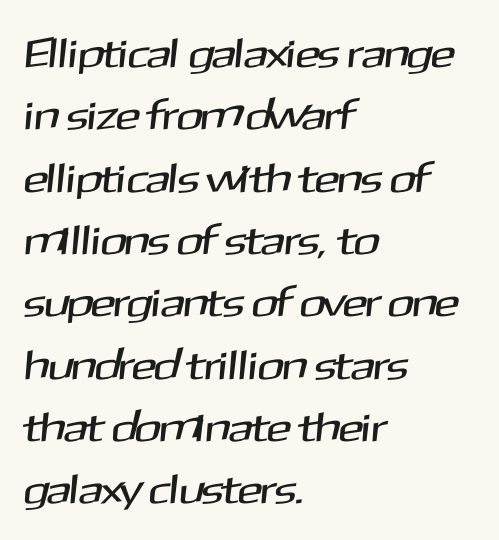
{"serif": "no", "width": "normal", "stroke_contrast": "medium", "x_height": "medium", "monospaced": "no", "underline": "no", "align": "left", "line_spacing": "normal", "line_spacing_ratio": 1.52, "letter_spacing": "normal", "letter_spacing_em": 0.0, "glyph_px": 41}
